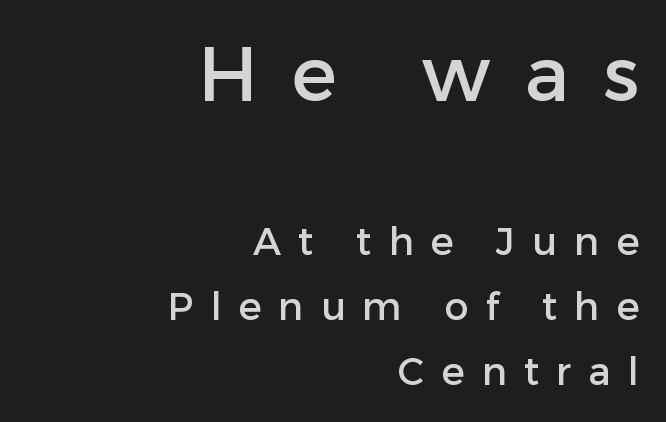
The image shows 76 px sans-serif type, upright; set right-aligned, line spacing 1.71x, unusually wide letter spacing (+0.45 em), not underlined; the first (top) block is 2.0x larger; low stroke contrast and a medium x-height.
